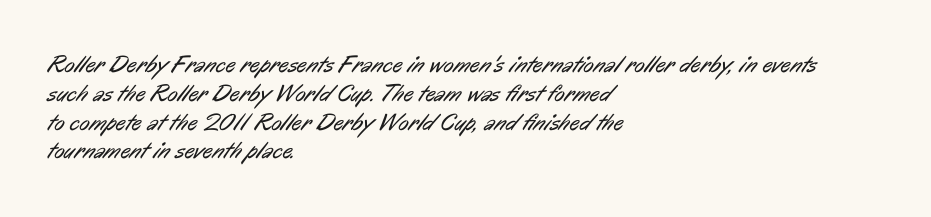
Caption: standard tracking, unaltered. Honestly, there is no underline to notice here at all. Where is the straight margin? On the left. The font is comparable to plain body text, perhaps lighter.
